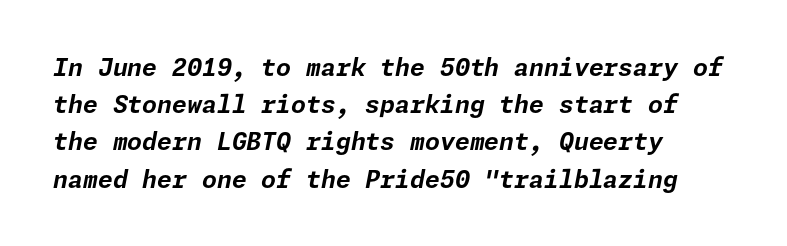
{"italic": "yes", "lean": "right", "slant_degrees": 11, "bold": "yes", "underline": "no", "align": "left", "line_spacing": "normal", "line_spacing_ratio": 1.55, "letter_spacing": "normal", "letter_spacing_em": 0.0, "glyph_px": 24}
